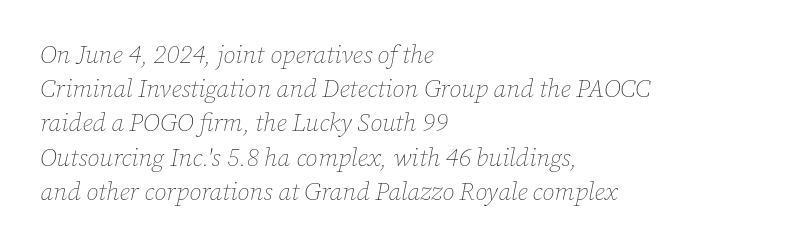
Does the leading feel generous? No, just average. Underline: absent. Students, note that the glyphs here touch the page at normal intervals. A student would call this left alignment; a typographer would say flush left, rag right.
